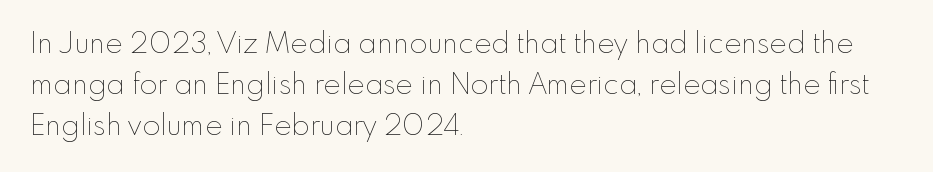
Q: Is the text bold? A: No.
Q: Is the text italic (slanted)? A: No, it is upright.
Q: Is the text underlined? A: No.
Q: How is the paragraph aligned? A: Left-aligned.
Q: Is the spacing between letters normal or unusually wide? A: Normal.
Q: Is the spacing between lines tight, normal or loose? A: Normal.
Q: Width (condensed, normal, or wide)? A: Normal.
Q: Stroke contrast? A: Low.
Q: x-height? A: Small.
Q: Monospaced? A: No.
